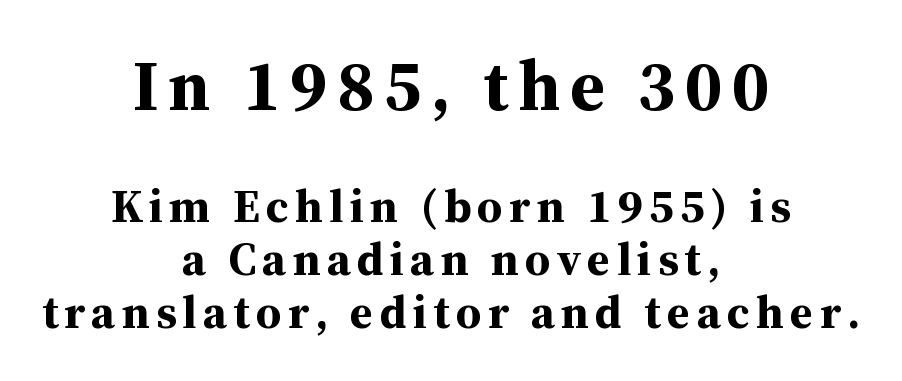
The image shows 71 px bold serif type, upright; set centered, tight line spacing (1.13x), not underlined; the first (top) block is 1.51x larger; medium stroke contrast and a medium x-height.
